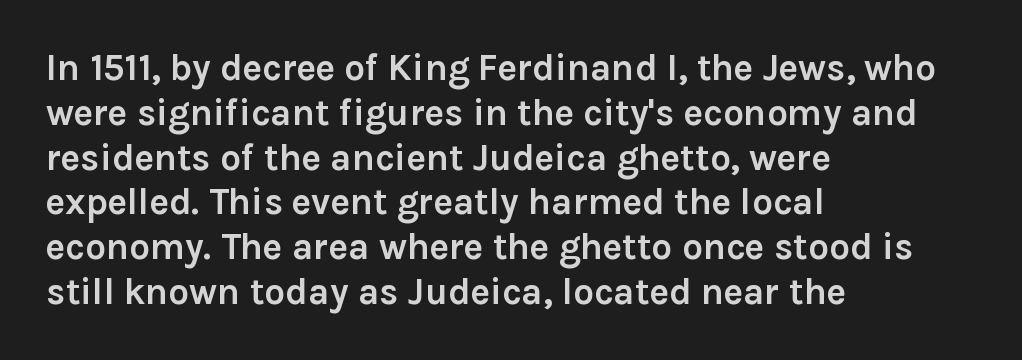
The image shows 37 px semibold sans-serif type, upright; set left-aligned, line spacing 1.21x, normal letter spacing, not underlined; a medium x-height.
